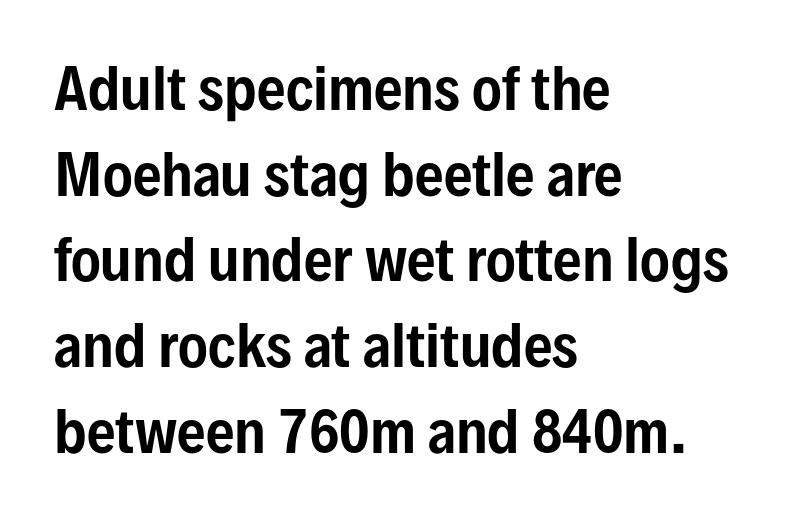
{"serif": "no", "italic": "no", "width": "condensed", "stroke_contrast": "low", "x_height": "medium", "monospaced": "no", "underline": "no", "align": "left", "line_spacing": "normal", "line_spacing_ratio": 1.53, "letter_spacing": "normal", "letter_spacing_em": 0.0, "glyph_px": 56}
